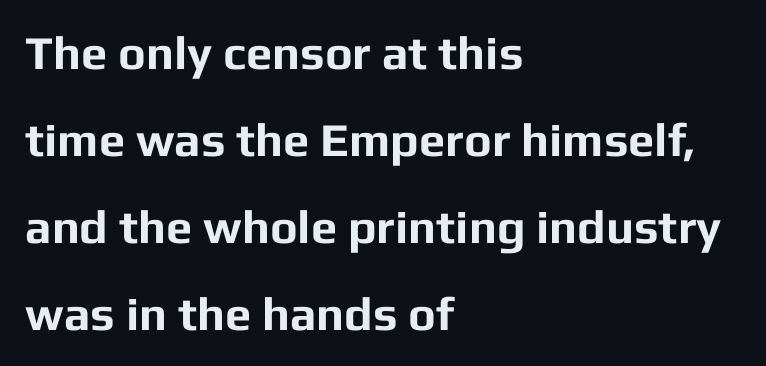
The image shows 47 px bold sans-serif type, upright; set left-aligned, line spacing 1.85x, normal letter spacing, not underlined; low stroke contrast and a medium x-height.
